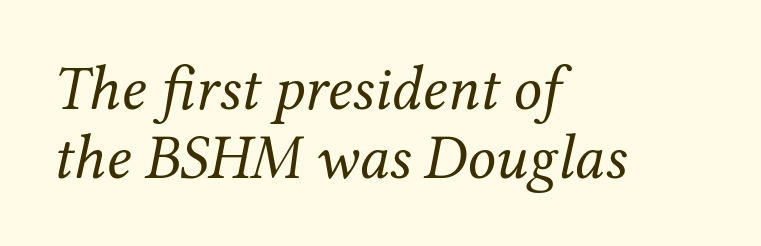
{"serif": "yes", "italic": "yes", "lean": "right", "slant_degrees": 12, "bold": "no", "weight": "regular", "width": "normal", "stroke_contrast": "medium", "x_height": "medium", "monospaced": "no", "underline": "no", "align": "left", "line_spacing": "tight", "line_spacing_ratio": 1.09, "letter_spacing": "normal", "letter_spacing_em": 0.0, "glyph_px": 63}
